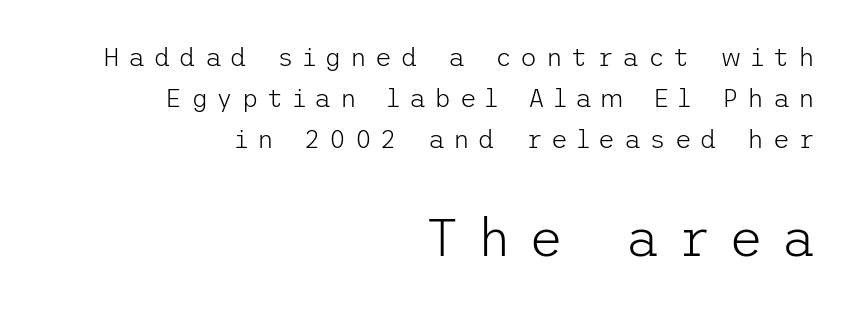
The more generous point size was reserved for the lower chunk. The space between consecutive lines is moderate. No extra ink here — the face is not bold. Unlike italic type, these characters show no tilt at all. Caption: expanded tracking, letters set apart.
